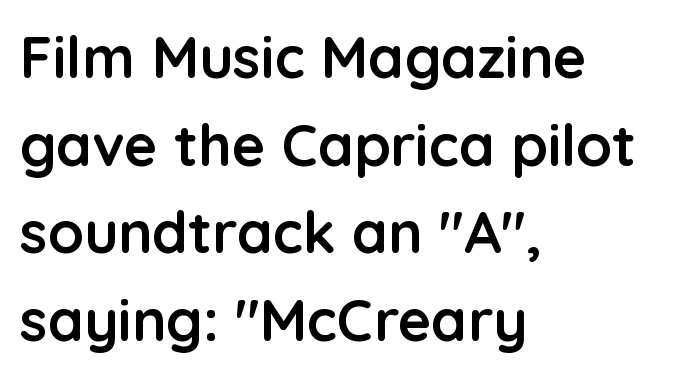
The image shows 58 px semibold sans-serif type, upright; set left-aligned, normal line spacing (1.51x), normal letter spacing, not underlined; low stroke contrast and a medium x-height.
